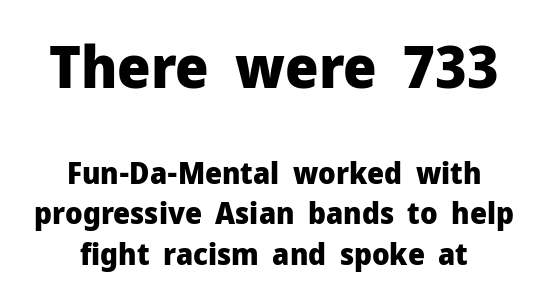
{"serif": "no", "italic": "no", "bold": "yes", "weight": "heavy", "width": "normal", "stroke_contrast": "low", "x_height": "medium", "monospaced": "no", "underline": "no", "align": "center", "line_spacing": "normal", "line_spacing_ratio": 1.35, "letter_spacing": "normal", "letter_spacing_em": 0.0, "larger_block": "first", "size_ratio": 1.97, "glyph_px": 59}
